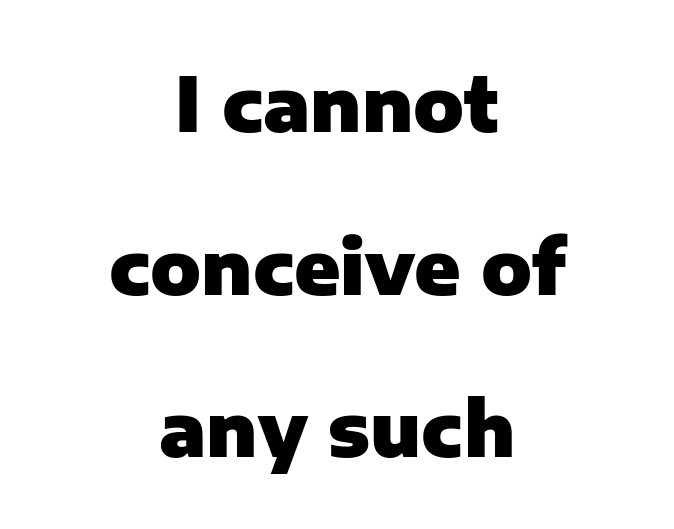
Q: Is the text bold? A: Yes.
Q: Is the text italic (slanted)? A: No, it is upright.
Q: Is the typeface a serif or a sans-serif typeface? A: Sans-serif.
Q: Is the text underlined? A: No.
Q: How is the paragraph aligned? A: Centered.
Q: Is the spacing between letters normal or unusually wide? A: Normal.
Q: Is the spacing between lines tight, normal or loose? A: Loose.
Q: Width (condensed, normal, or wide)? A: Normal.
Q: Stroke contrast? A: Low.
Q: x-height? A: Medium.
Q: Monospaced? A: No.
